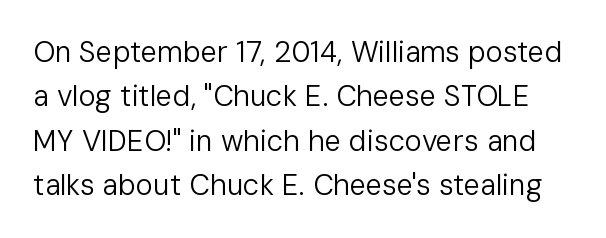
Students, note that the glyphs here touch the page at normal intervals. Evenly set lines give the paragraph a standard silhouette. Is this a heavy cut? Hardly; it is regular or lighter. You could not count columns in this text — the font is proportionally spaced. Each letter's strokes conclude bluntly, with no projecting serifs.
